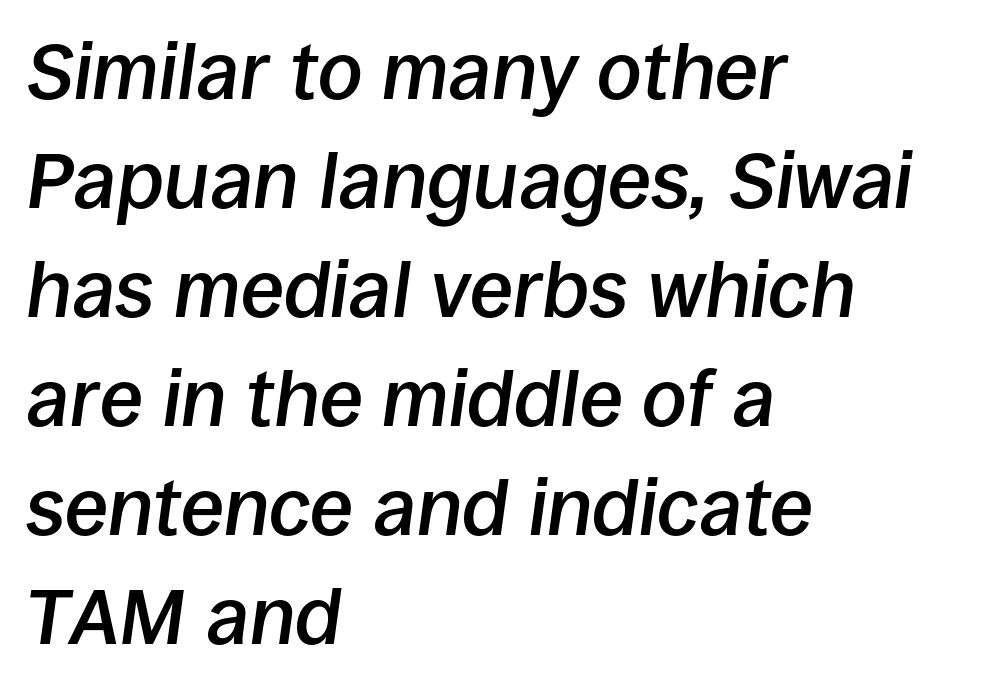
The image shows 79 px semibold type, italic (leaning right); set left-aligned, normal line spacing (1.38x), normal letter spacing, not underlined; low stroke contrast and a large x-height.
